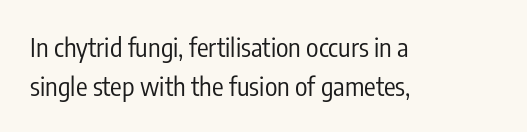
The image shows 26 px text type, upright; set left-aligned, normal line spacing (1.5x), normal letter spacing, not underlined.
